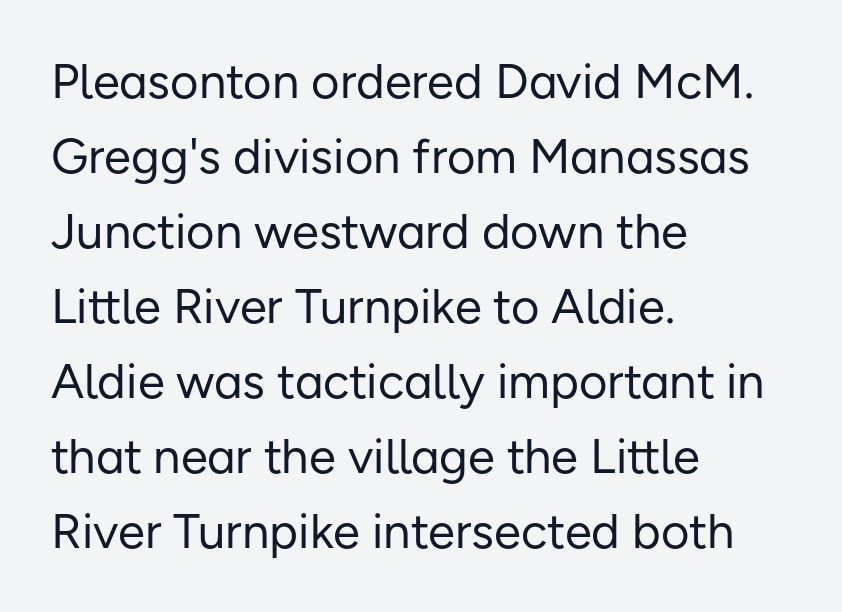
{"serif": "no", "italic": "no", "bold": "no", "weight": "regular", "width": "normal", "stroke_contrast": "low", "x_height": "medium", "monospaced": "no", "underline": "no", "align": "left", "line_spacing": "normal", "line_spacing_ratio": 1.53, "letter_spacing": "normal", "letter_spacing_em": 0.0, "glyph_px": 49}
